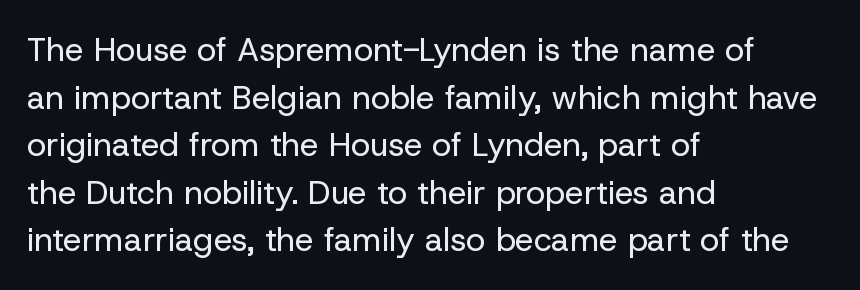
The image shows 33 px regular-weight sans-serif type, upright; set left-aligned, normal line spacing (1.44x), normal letter spacing, not underlined; low stroke contrast and a medium x-height.
